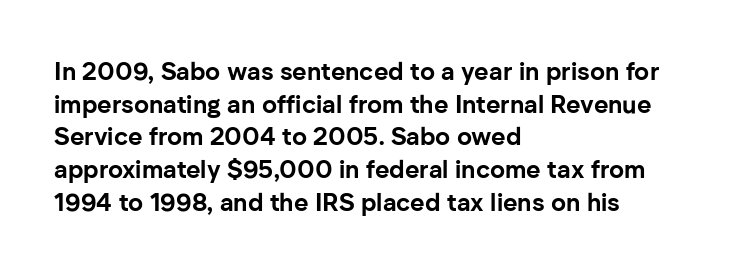
Q: Is the text bold? A: Yes.
Q: Is the text italic (slanted)? A: No, it is upright.
Q: Is the text underlined? A: No.
Q: How is the paragraph aligned? A: Left-aligned.
Q: Is the spacing between letters normal or unusually wide? A: Normal.
Q: Is the spacing between lines tight, normal or loose? A: Normal.
